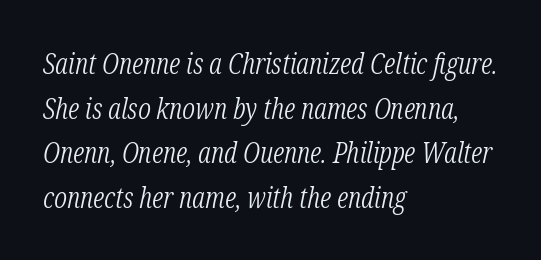
The image shows 29 px light, condensed serif type, italic (leaning right); set left-aligned, normal line spacing (1.54x), normal letter spacing, not underlined; low stroke contrast and a medium x-height.
